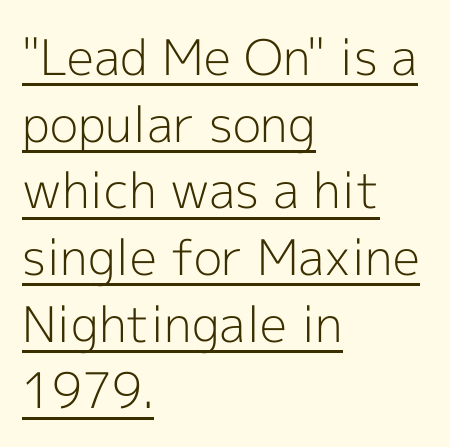
Notice how a bar underscores the lettering throughout. These lines are rendered in a variable-pitch font. One-word summary of the alignment: left. Caption: standard tracking, unaltered. One glance says typical: line gaps are just what's usual. The weight tops out at a normal text grade.
